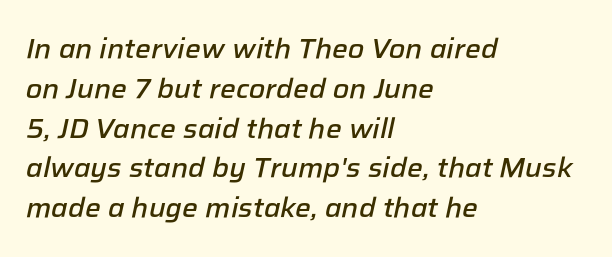
Compared with ordinary roman type, these characters are visibly tilted. Honestly, the letter spacing is just normal — you wouldn't notice it. The lines are quadded left. Bold? Not quite — semibold, heavier than regular but stopping short. Leading matches the norm, producing a regular column.
